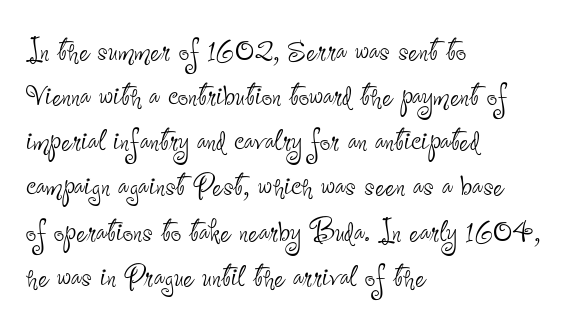
The text was rendered using a sans face with plain stroke endings. Stems and bowls with no extra thickness — not bold. Here the glyphs are tracked normally, forming tight word shapes. Anything drawn beneath the words? Only blank space. Is this a fixed-width face? No — the glyphs have proportional, varying widths.
